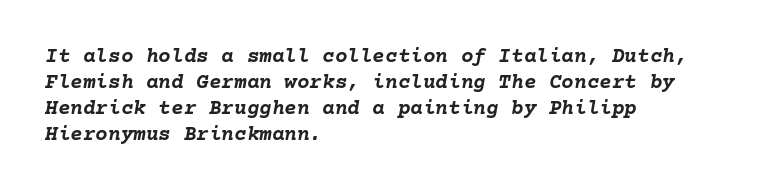
The image shows 21 px bold type, italic (leaning right); set left-aligned, line spacing 1.24x, normal letter spacing, not underlined.
